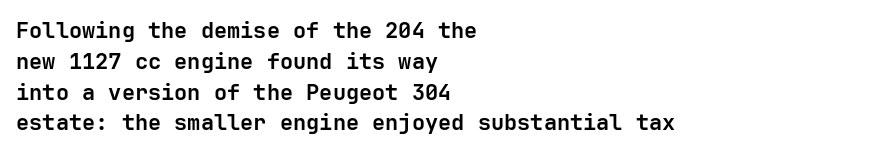
The image shows 22 px bold type, upright; set left-aligned, normal line spacing (1.4x), normal letter spacing, not underlined.
